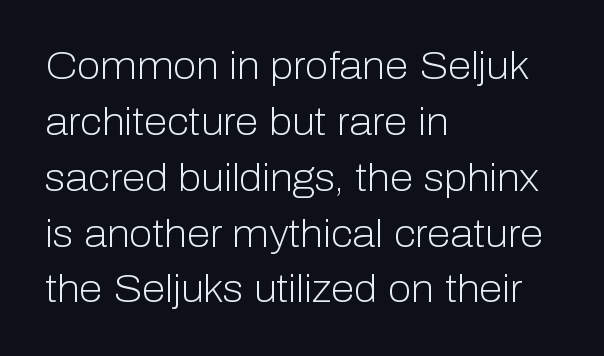
The image shows 38 px light sans-serif type, upright; set left-aligned, normal line spacing (1.47x), normal letter spacing, not underlined; low stroke contrast and a medium x-height.
